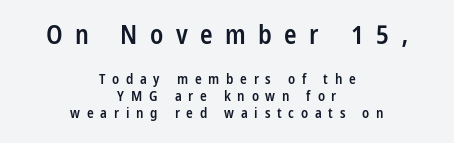
{"italic": "no", "bold": "semi", "underline": "no", "align": "center", "line_spacing_ratio": 1.21, "letter_spacing": "wide", "letter_spacing_em": 0.48, "larger_block": "first", "size_ratio": 1.86, "glyph_px": 26}
